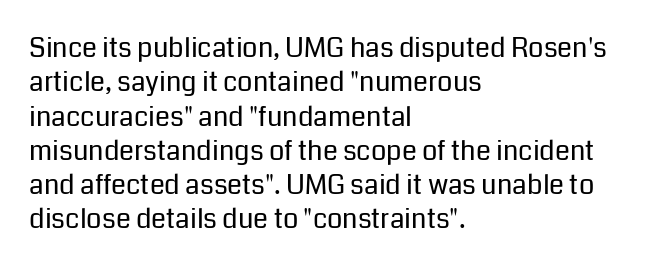
Q: Is the text bold? A: No.
Q: Is the text italic (slanted)? A: No, it is upright.
Q: Is the text underlined? A: No.
Q: How is the paragraph aligned? A: Left-aligned.
Q: Is the spacing between letters normal or unusually wide? A: Normal.
Q: Is the spacing between lines tight, normal or loose? A: Normal.
